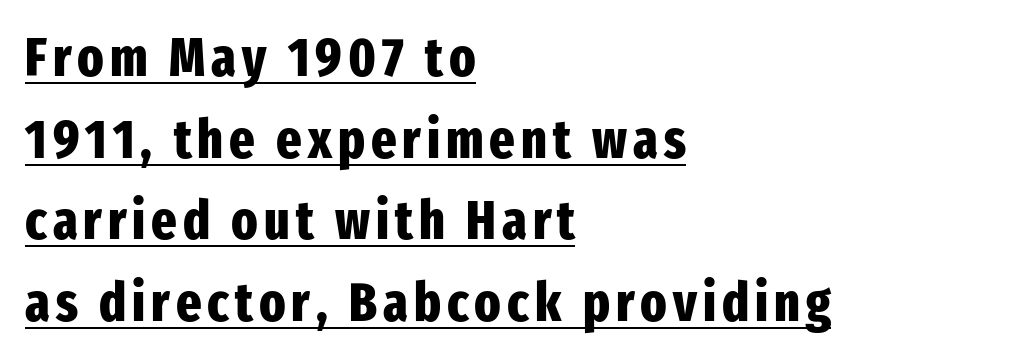
Q: Is the text bold? A: Yes.
Q: Is the text italic (slanted)? A: No, it is upright.
Q: Is the typeface a serif or a sans-serif typeface? A: Sans-serif.
Q: Is the text underlined? A: Yes.
Q: How is the paragraph aligned? A: Left-aligned.
Q: Is the spacing between lines tight, normal or loose? A: Normal.
Q: Width (condensed, normal, or wide)? A: Condensed.
Q: Stroke contrast? A: Low.
Q: x-height? A: Medium.
Q: Monospaced? A: No.
